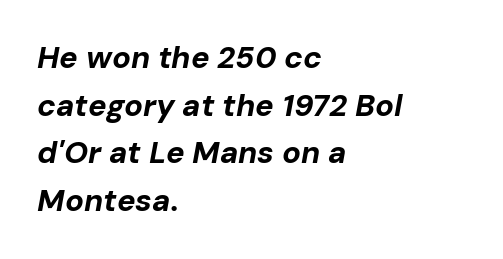
The image shows 31 px bold type, italic (leaning right); set left-aligned, normal line spacing (1.54x), normal letter spacing, not underlined; low stroke contrast and a medium x-height.
